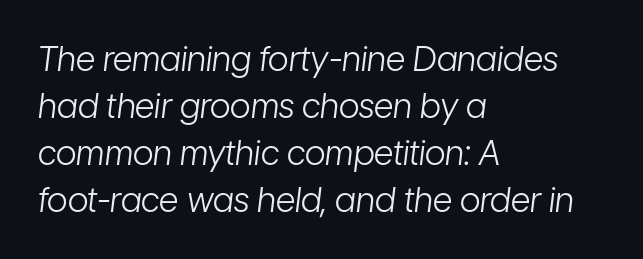
{"italic": "yes", "lean": "right", "slant_degrees": 7, "bold": "no", "weight": "light", "width": "condensed", "stroke_contrast": "low", "x_height": "medium", "monospaced": "no", "underline": "no", "align": "left", "line_spacing": "normal", "line_spacing_ratio": 1.38, "letter_spacing": "normal", "letter_spacing_em": 0.0, "glyph_px": 34}
